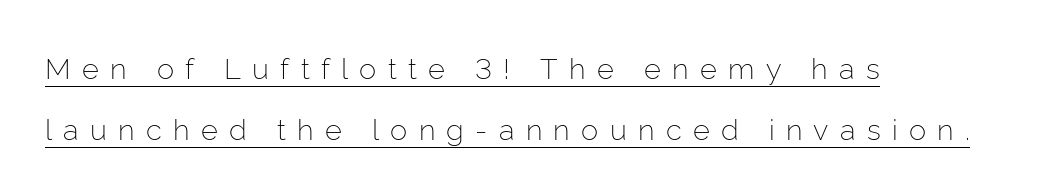
Q: Is the text bold? A: No.
Q: Is the text italic (slanted)? A: No, it is upright.
Q: Is the typeface a serif or a sans-serif typeface? A: Sans-serif.
Q: Is the text underlined? A: Yes.
Q: How is the paragraph aligned? A: Left-aligned.
Q: Is the spacing between letters normal or unusually wide? A: Unusually wide.
Q: Is the spacing between lines tight, normal or loose? A: Loose.
Q: Width (condensed, normal, or wide)? A: Normal.
Q: Stroke contrast? A: Low.
Q: x-height? A: Medium.
Q: Monospaced? A: No.
